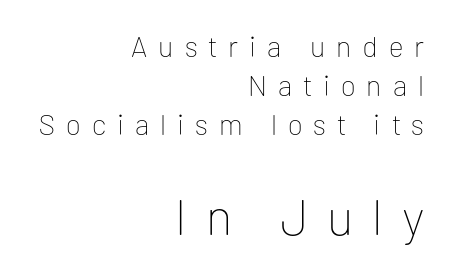
{"serif": "no", "italic": "no", "bold": "no", "weight": "thin", "width": "normal", "stroke_contrast": "low", "x_height": "medium", "monospaced": "no", "underline": "no", "align": "right", "line_spacing": "normal", "line_spacing_ratio": 1.35, "letter_spacing": "wide", "letter_spacing_em": 0.38, "larger_block": "second", "size_ratio": 1.72, "glyph_px": 50}
